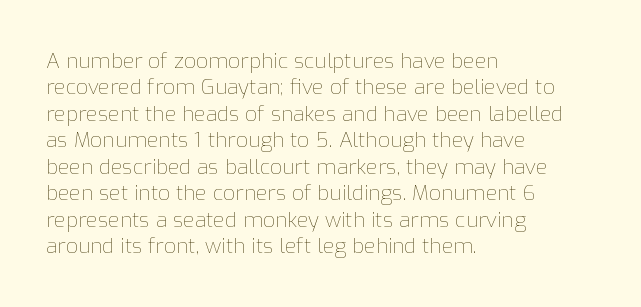
The image shows 21 px text type, upright; set left-aligned, normal line spacing (1.26x), normal letter spacing, not underlined.
